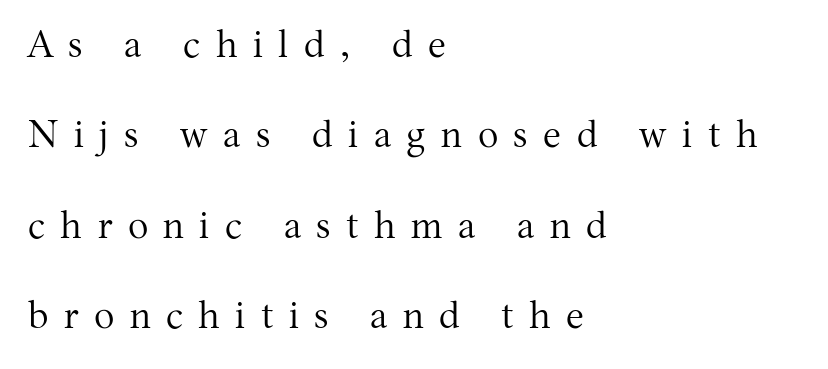
Q: Is the text bold? A: No.
Q: Is the text italic (slanted)? A: No, it is upright.
Q: Is the typeface a serif or a sans-serif typeface? A: Serif.
Q: Is the text underlined? A: No.
Q: How is the paragraph aligned? A: Left-aligned.
Q: Is the spacing between letters normal or unusually wide? A: Unusually wide.
Q: Is the spacing between lines tight, normal or loose? A: Loose.
Q: Width (condensed, normal, or wide)? A: Normal.
Q: Stroke contrast? A: Medium.
Q: x-height? A: Medium.
Q: Monospaced? A: No.
